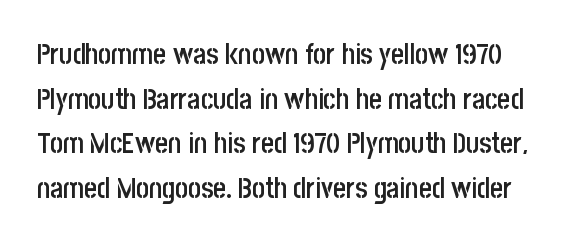
Character widths vary here, with narrow letters taking less room than wide ones. Each letter's strokes conclude bluntly, with no projecting serifs. Each glyph is drawn with semibold strokes, heavier than normal yet not fully bold. Tracking here is standard; glyphs follow each other at the usual distance.
